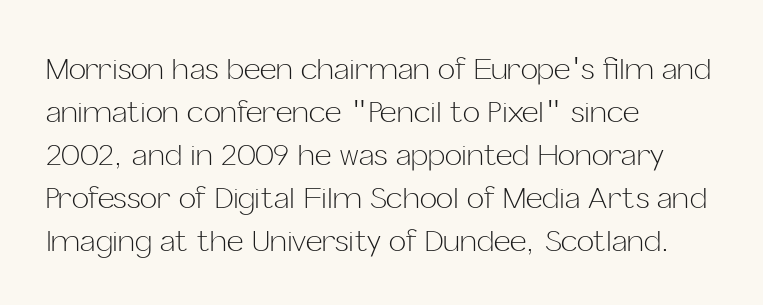
The image shows 29 px light sans-serif type, upright; set left-aligned, normal line spacing (1.48x), normal letter spacing, not underlined; low stroke contrast and a medium x-height.
